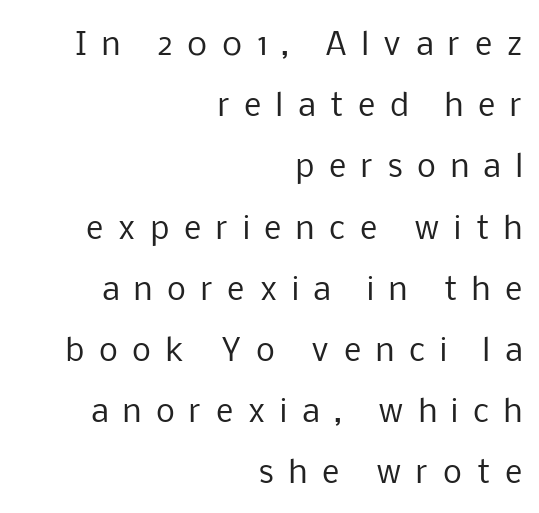
The specimen omits any rule beneath the text block's lines. The typeface chosen for these lines omits serifs. A typesetter would call this leading open, well beyond the default. The typesetter chose a ragged-left arrangement here. These lines were composed using upright roman letters. This rendering widens character spacing well past its baseline value.
